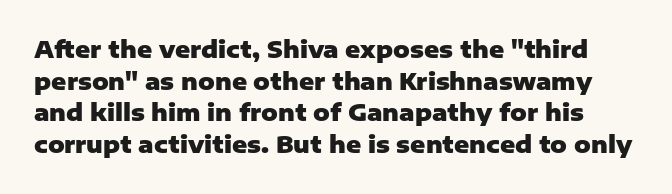
The image shows 23 px bold type, upright; set normal line spacing (1.38x), normal letter spacing, not underlined.
